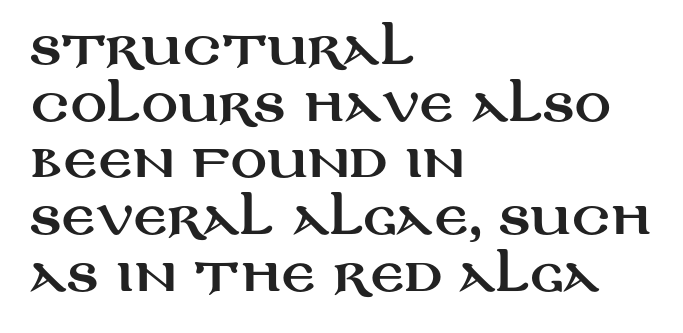
Proportional: the letters do not fall into vertical columns. Any mark beneath the type? The region is blank. Honestly, the row spacing looks completely unremarkable. The setting favours the left margin, as ordinary paragraphs usually do. The font's upright variant was chosen for this text.
